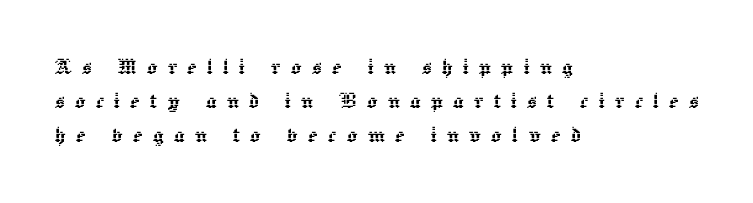
{"italic": "no", "underline": "no", "align": "left", "line_spacing": "normal", "line_spacing_ratio": 1.3, "letter_spacing": "wide", "letter_spacing_em": 0.38, "glyph_px": 26}
